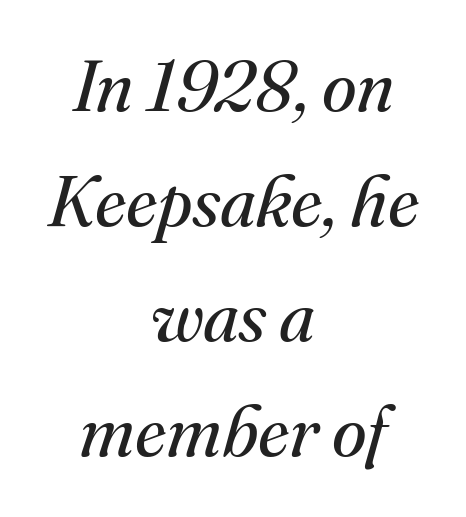
The image shows 71 px regular-weight serif type, italic (leaning right); set centered, normal line spacing (1.62x), normal letter spacing, not underlined; medium stroke contrast and a small x-height.
